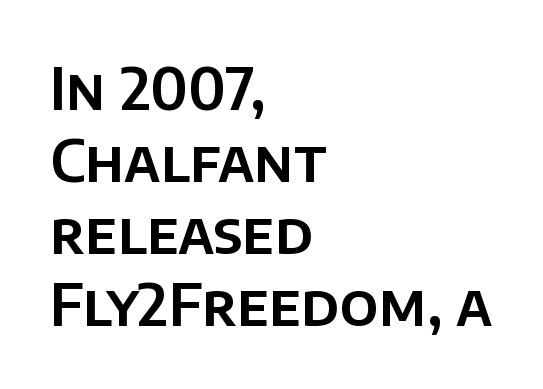
The passage shown is typeset with a sans-serif family. Spacing between characters is what you'd get straight out of the box. Where is the straight margin? On the left. Check under the words: just untouched page.
